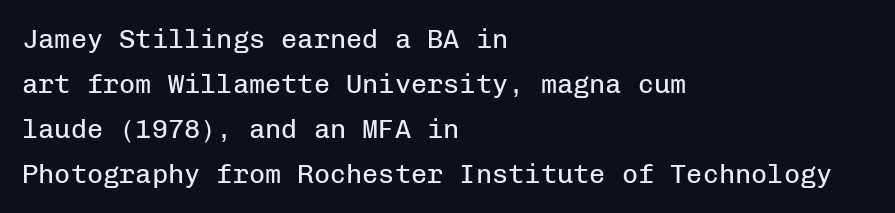
{"italic": "no", "bold": "no", "underline": "no", "align": "left", "line_spacing": "normal", "line_spacing_ratio": 1.67, "letter_spacing": "normal", "letter_spacing_em": 0.0, "glyph_px": 27}
